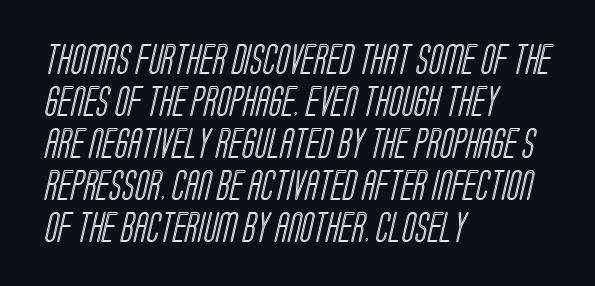
The rag falls on the right side of this text block. This sample uses plain, unmodified letter spacing. Plain, unruled lines of type. Each new line begins a customary step beneath the previous one. The rendering uses natural spacing where letterforms have individual widths.
